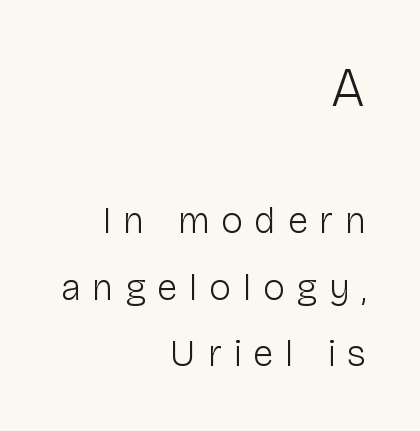
{"serif": "no", "italic": "no", "bold": "no", "weight": "light", "width": "normal", "stroke_contrast": "low", "x_height": "medium", "monospaced": "no", "underline": "no", "align": "right", "line_spacing_ratio": 1.81, "letter_spacing": "wide", "letter_spacing_em": 0.31, "larger_block": "first", "size_ratio": 1.49, "glyph_px": 55}
